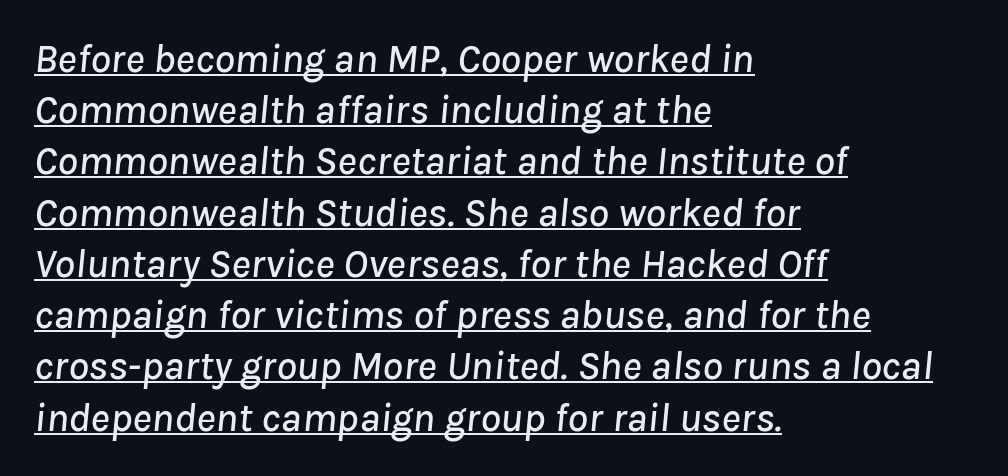
The image shows 41 px text type, italic (leaning right); set left-aligned, normal line spacing (1.25x), normal letter spacing, underlined; low stroke contrast and a medium x-height.
